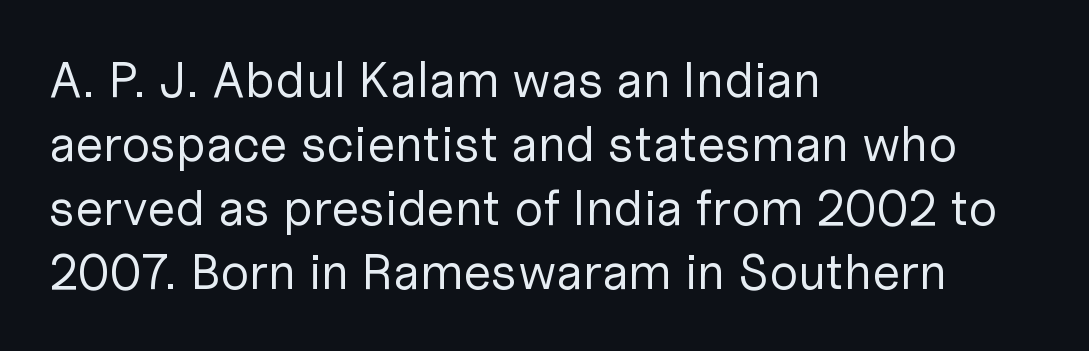
In terms of posture, this sample is upright. The foot of each line stays bare and open. The rows are spaced the way most documents space them. Serif or sans? Sans — the stroke terminals are bare.
